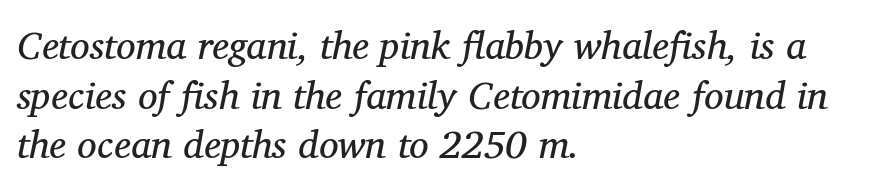
{"serif": "yes", "italic": "yes", "lean": "right", "slant_degrees": 11, "bold": "no", "weight": "regular", "width": "normal", "stroke_contrast": "medium", "x_height": "medium", "monospaced": "no", "underline": "no", "align": "left", "line_spacing": "normal", "line_spacing_ratio": 1.27, "letter_spacing": "normal", "letter_spacing_em": 0.0, "glyph_px": 39}
